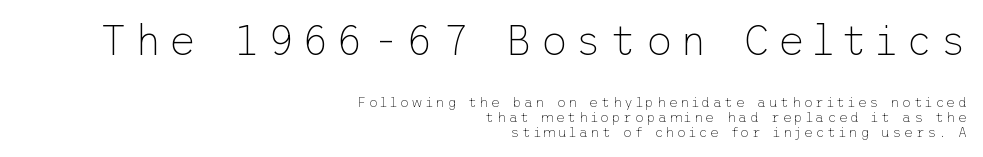
Underlining? Definitely not there. The typesetting does not lean heavy: it is not bold. The typography opts for an upright posture over an oblique one. Quick note: interline space is minimal. I'd call this a sans setting — the letters go barefoot. These two chunks differ in scale, with the top chunk taking the larger measure.
